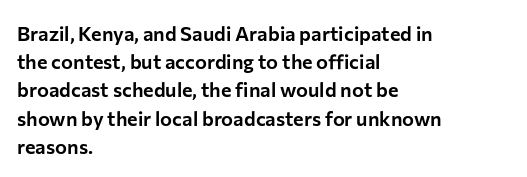
The image shows 20 px text type, upright; set left-aligned, normal line spacing (1.41x), normal letter spacing, not underlined.
